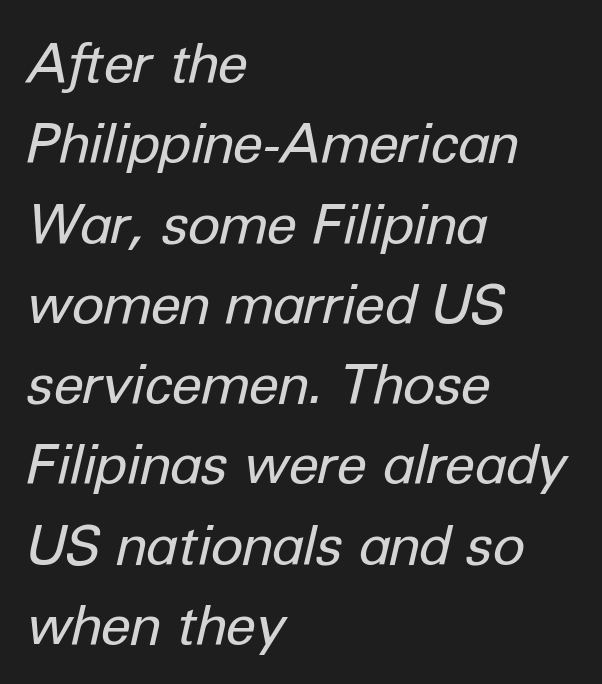
Q: Is the text bold? A: No.
Q: Is the text italic (slanted)? A: Yes, it leans right by about 12 degrees.
Q: Is the text underlined? A: No.
Q: How is the paragraph aligned? A: Left-aligned.
Q: Is the spacing between letters normal or unusually wide? A: Normal.
Q: Is the spacing between lines tight, normal or loose? A: Normal.
Q: Width (condensed, normal, or wide)? A: Normal.
Q: Stroke contrast? A: Low.
Q: x-height? A: Medium.
Q: Monospaced? A: No.
